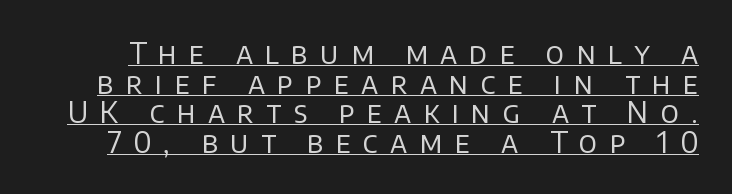
{"serif": "no", "italic": "no", "bold": "no", "weight": "regular", "width": "normal", "stroke_contrast": "low", "x_height": "large", "monospaced": "no", "underline": "yes", "line_spacing": "tight", "line_spacing_ratio": 1.02, "letter_spacing": "wide", "letter_spacing_em": 0.42, "glyph_px": 29}
